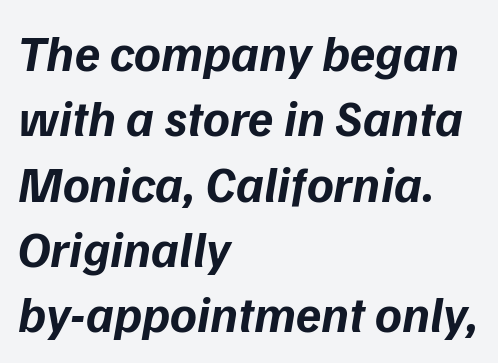
{"italic": "yes", "lean": "right", "slant_degrees": 9, "bold": "yes", "weight": "bold", "width": "normal", "stroke_contrast": "low", "x_height": "medium", "monospaced": "no", "underline": "no", "align": "left", "line_spacing": "normal", "line_spacing_ratio": 1.28, "letter_spacing": "normal", "letter_spacing_em": 0.0, "glyph_px": 51}
